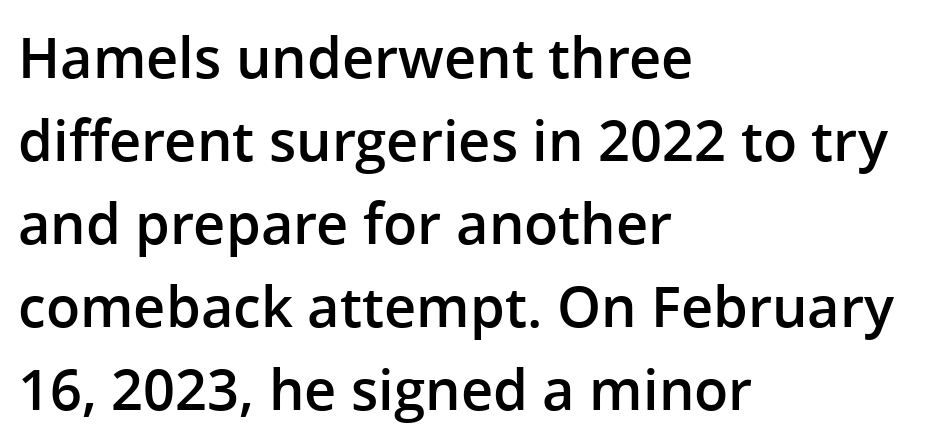
{"serif": "no", "italic": "no", "bold": "semi", "weight": "semibold", "width": "normal", "stroke_contrast": "low", "x_height": "medium", "monospaced": "no", "underline": "no", "align": "left", "line_spacing": "normal", "line_spacing_ratio": 1.48, "letter_spacing": "normal", "letter_spacing_em": 0.0, "glyph_px": 56}
